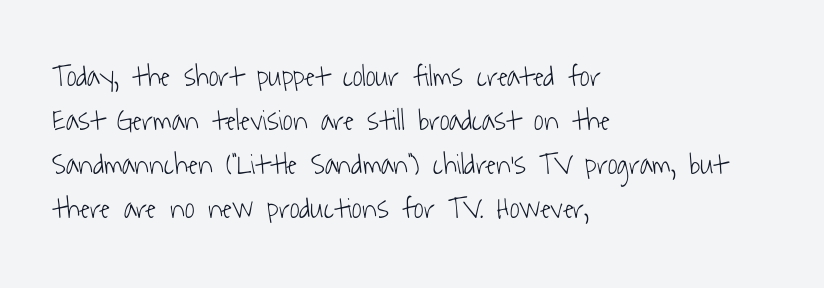
The image shows 30 px light, condensed sans-serif type; set left-aligned, normal line spacing (1.47x), normal letter spacing, not underlined; low stroke contrast and a medium x-height.
